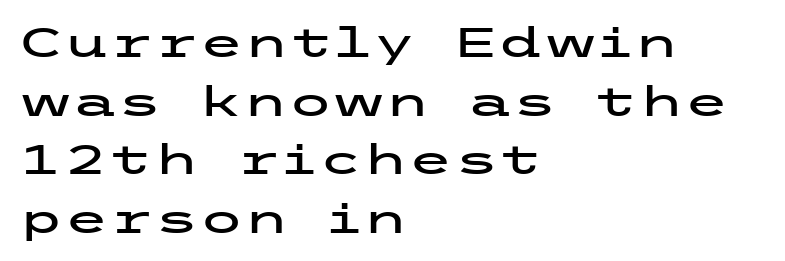
Q: Is the text italic (slanted)? A: No, it is upright.
Q: Is the typeface a serif or a sans-serif typeface? A: Sans-serif.
Q: Is the text underlined? A: No.
Q: How is the paragraph aligned? A: Left-aligned.
Q: Is the spacing between letters normal or unusually wide? A: Normal.
Q: Is the spacing between lines tight, normal or loose? A: Normal.
Q: Width (condensed, normal, or wide)? A: Wide.
Q: Stroke contrast? A: Low.
Q: x-height? A: Medium.
